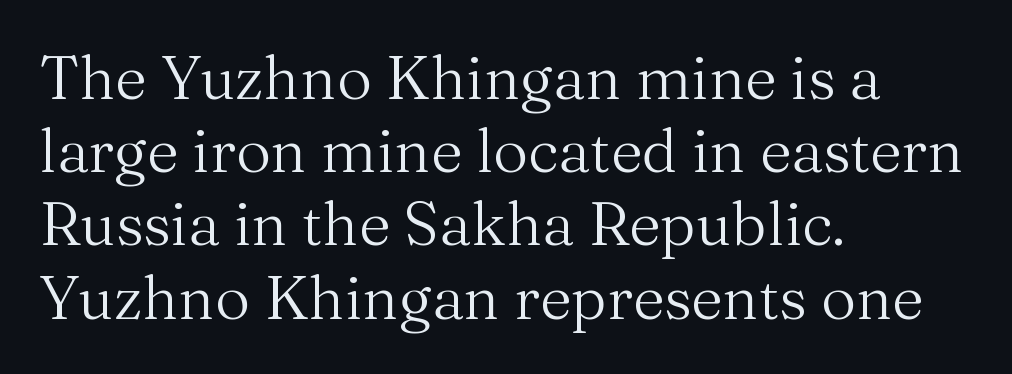
Q: Is the text bold? A: No.
Q: Is the text italic (slanted)? A: No, it is upright.
Q: Is the typeface a serif or a sans-serif typeface? A: Serif.
Q: Is the text underlined? A: No.
Q: How is the paragraph aligned? A: Left-aligned.
Q: Is the spacing between letters normal or unusually wide? A: Normal.
Q: Width (condensed, normal, or wide)? A: Normal.
Q: Stroke contrast? A: Medium.
Q: x-height? A: Medium.
Q: Monospaced? A: No.
